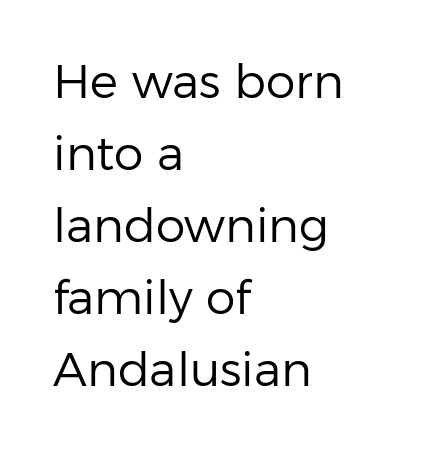
{"serif": "no", "italic": "no", "bold": "no", "weight": "regular", "width": "normal", "stroke_contrast": "low", "x_height": "medium", "monospaced": "no", "underline": "no", "align": "left", "line_spacing": "normal", "line_spacing_ratio": 1.53, "letter_spacing": "normal", "letter_spacing_em": 0.0, "glyph_px": 47}
